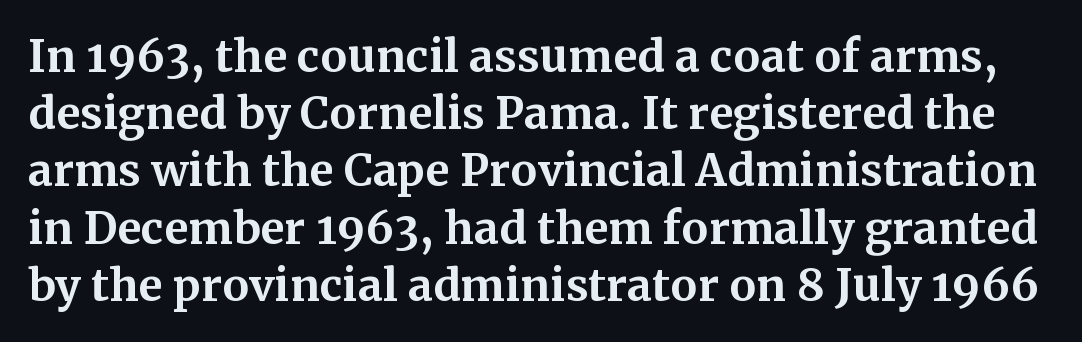
Spacing between characters is what you'd get straight out of the box. I'd call this a serif setting — the letters wear small feet. I'd describe the lettering as bold — thick and assertive. Any mark beneath the type? The region is blank. Looks like regular typesetting: each glyph gets only the width it needs.
